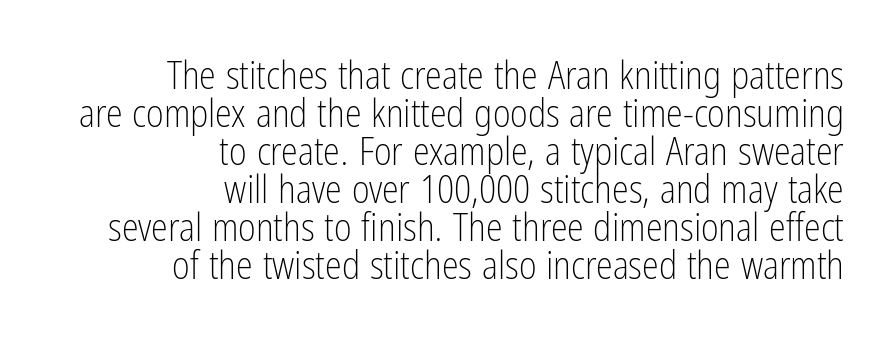
Q: Is the text bold? A: No.
Q: Is the text italic (slanted)? A: No, it is upright.
Q: Is the typeface a serif or a sans-serif typeface? A: Sans-serif.
Q: Is the text underlined? A: No.
Q: How is the paragraph aligned? A: Right-aligned.
Q: Is the spacing between letters normal or unusually wide? A: Normal.
Q: Is the spacing between lines tight, normal or loose? A: Tight.
Q: Width (condensed, normal, or wide)? A: Condensed.
Q: Stroke contrast? A: Low.
Q: x-height? A: Medium.
Q: Monospaced? A: No.
